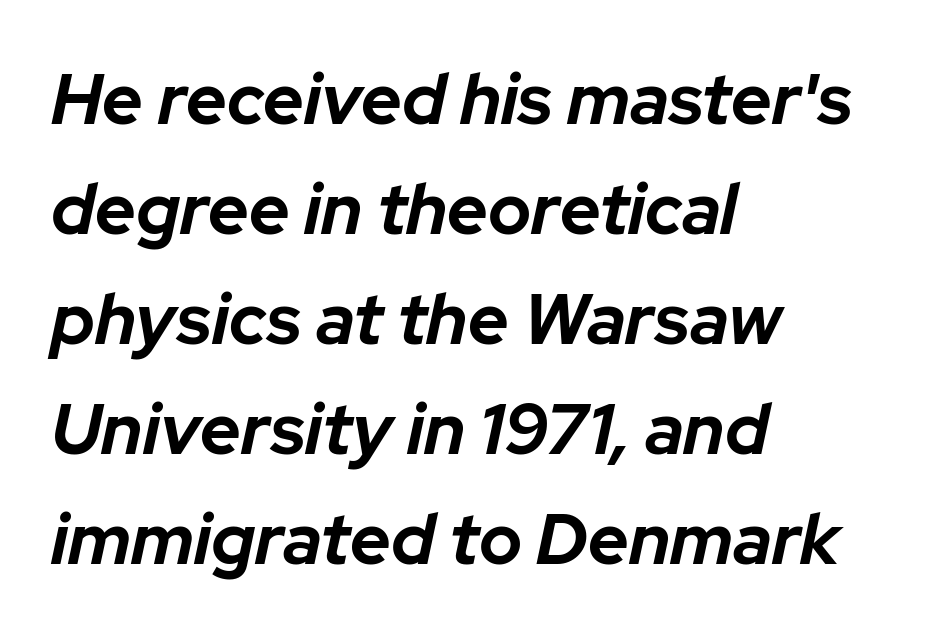
{"italic": "yes", "lean": "right", "slant_degrees": 12, "bold": "yes", "weight": "bold", "width": "normal", "stroke_contrast": "low", "x_height": "medium", "monospaced": "no", "underline": "no", "align": "left", "line_spacing": "normal", "line_spacing_ratio": 1.55, "letter_spacing": "normal", "letter_spacing_em": 0.0, "glyph_px": 71}
